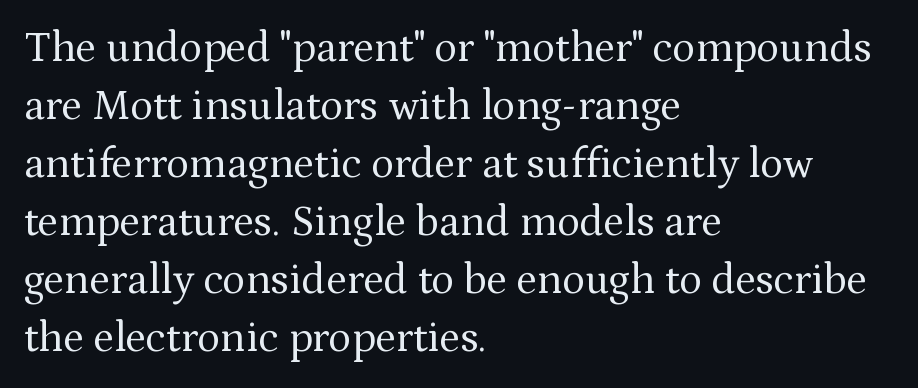
The image shows 43 px regular-weight serif type, upright; set left-aligned, normal line spacing (1.35x), normal letter spacing, not underlined; medium stroke contrast and a medium x-height.
